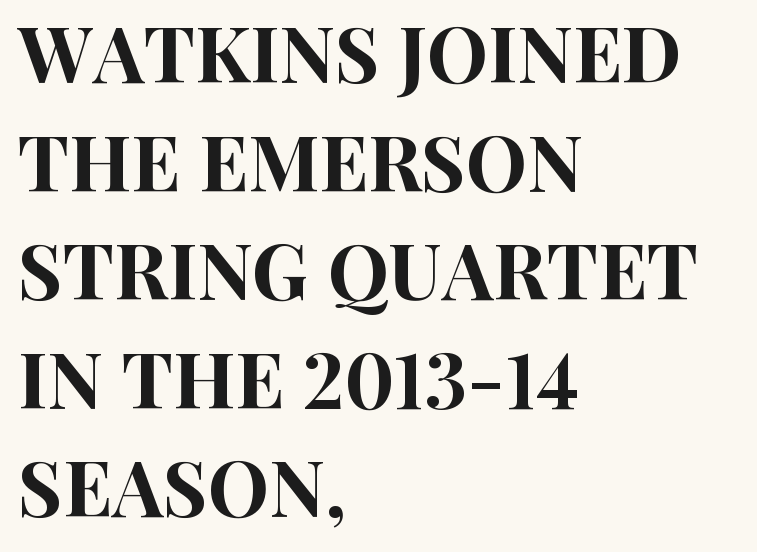
The image shows 77 px condensed sans-serif type, upright; set left-aligned, normal line spacing (1.41x), normal letter spacing, not underlined; high stroke contrast and a large x-height.
